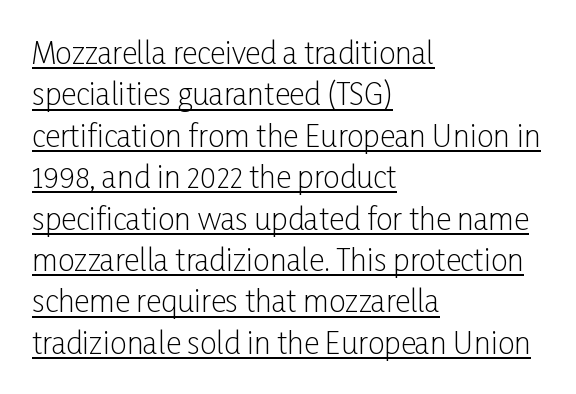
{"serif": "no", "italic": "no", "bold": "no", "weight": "light", "width": "condensed", "stroke_contrast": "low", "x_height": "medium", "monospaced": "no", "underline": "yes", "align": "left", "line_spacing": "normal", "line_spacing_ratio": 1.38, "letter_spacing": "normal", "letter_spacing_em": 0.0, "glyph_px": 30}
